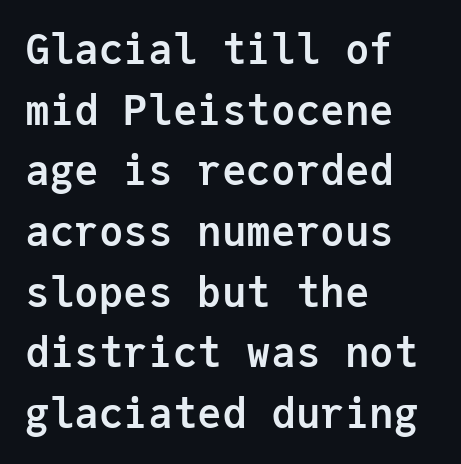
Think of a typewriter: that constant character pitch is what you see here. The font family rendered here belongs to the sans-serif group. Compared with a centered layout, this one pins lines to the left instead. The sample has been set heavy, in full bold. Any mark beneath the type? The region is blank. Compared with typical paragraphs, the rows here are spaced about the same.
